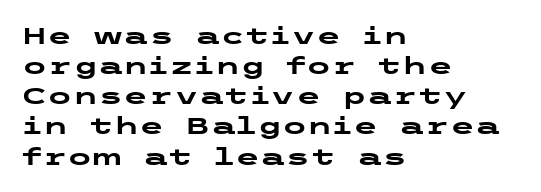
The image shows 23 px bold type, upright; set left-aligned, normal line spacing (1.31x), normal letter spacing, not underlined.
